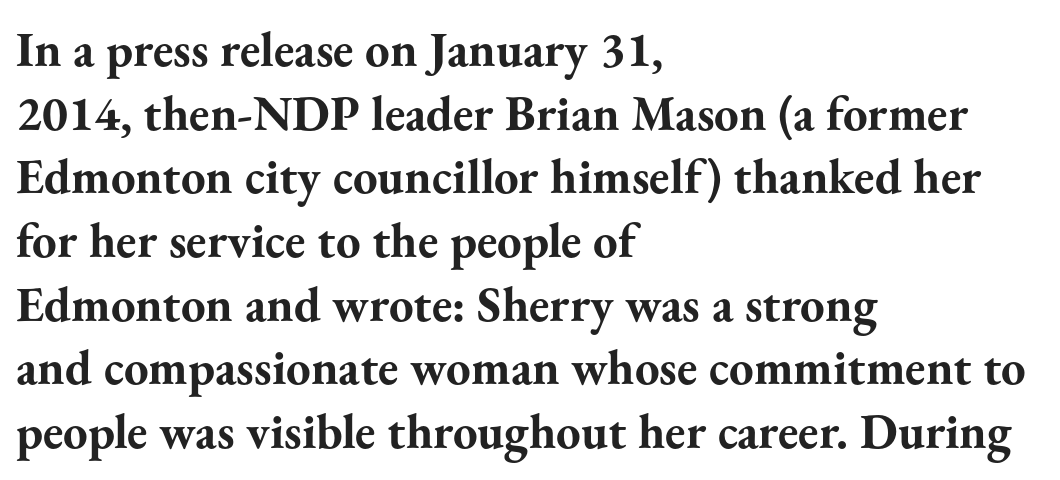
{"serif": "yes", "italic": "no", "bold": "yes", "weight": "bold", "width": "normal", "stroke_contrast": "medium", "x_height": "small", "monospaced": "no", "underline": "no", "align": "left", "line_spacing": "normal", "line_spacing_ratio": 1.3, "letter_spacing": "normal", "letter_spacing_em": 0.0, "glyph_px": 49}
